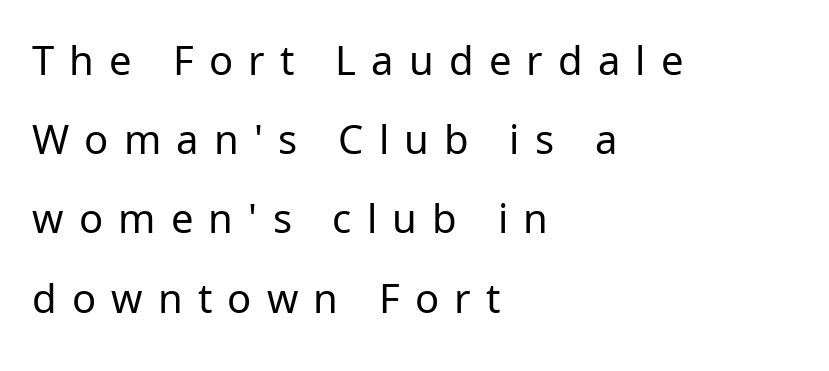
The image shows 40 px regular-weight sans-serif type, upright; set left-aligned, loose line spacing (1.98x), unusually wide letter spacing (+0.38 em), not underlined; low stroke contrast and a medium x-height.
